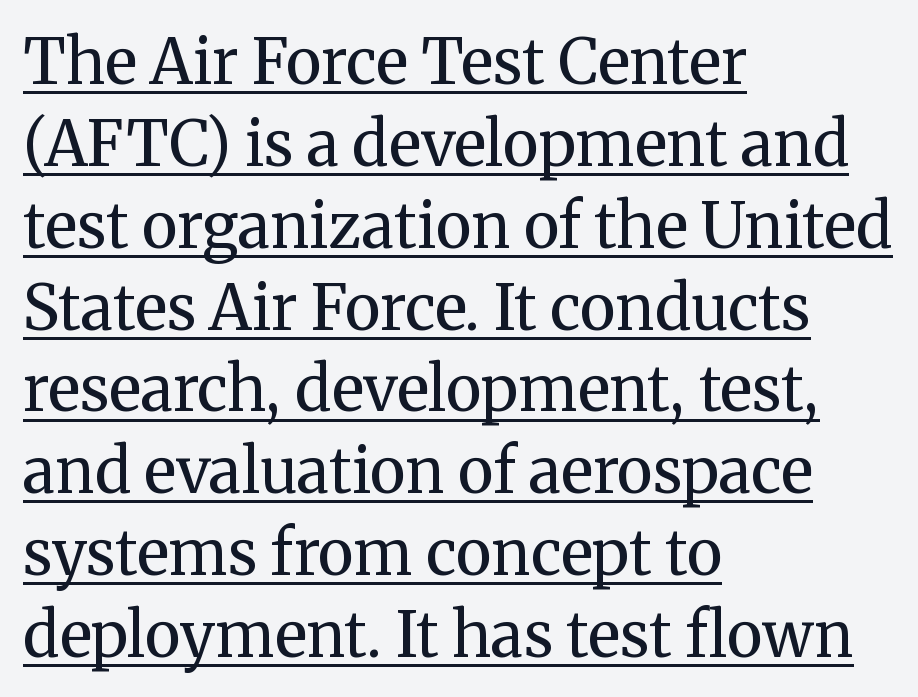
The image shows 62 px regular-weight serif type, upright; set left-aligned, normal line spacing (1.32x), normal letter spacing, underlined; medium stroke contrast and a medium x-height.
